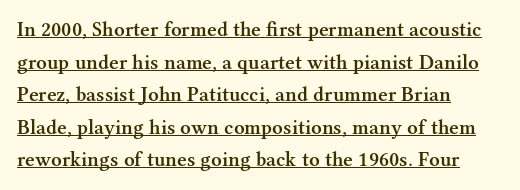
Q: Is the text bold? A: Semi-bold.
Q: Is the text italic (slanted)? A: No, it is upright.
Q: Is the text underlined? A: Yes.
Q: How is the paragraph aligned? A: Left-aligned.
Q: Is the spacing between letters normal or unusually wide? A: Normal.
Q: Is the spacing between lines tight, normal or loose? A: Normal.
